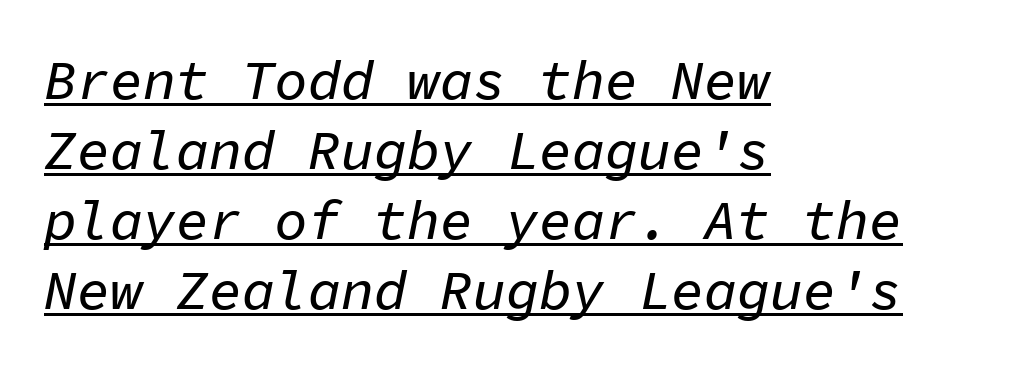
The image shows 55 px text type, italic (leaning right), monospaced; set left-aligned, normal line spacing (1.27x), normal letter spacing, underlined; low stroke contrast and a medium x-height.
